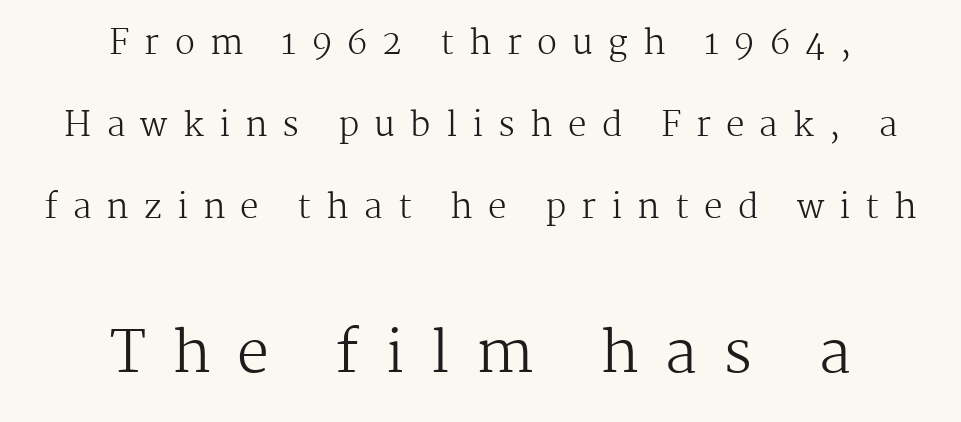
The rendering uses natural spacing where letterforms have individual widths. The line texture is sparse and dotted thanks to wide tracking. The setting favours the middle, as headings and verse often do. This sample uses an upright cut, with every glyph sitting square on the baseline. The font sits on the lighter half of the weight spectrum, regular included.
